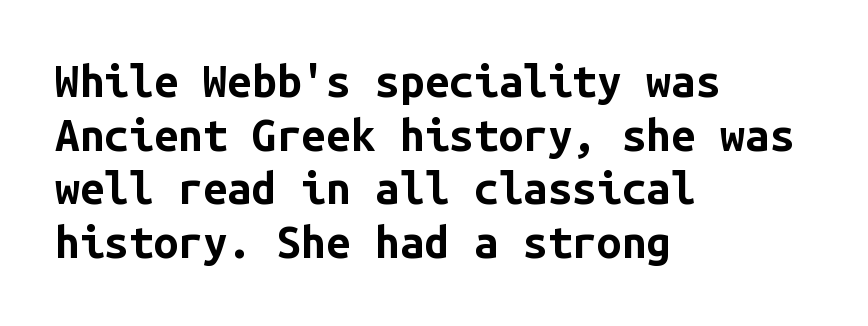
Clear beneath every line of the passage. A typesetter would label this face a sans. The rag falls on the right side of this text block. The rendering uses typewriter-style spacing with identical character cells. Tracking value appears to be zero — textbook default spacing. The font's upright variant was chosen for this text.
